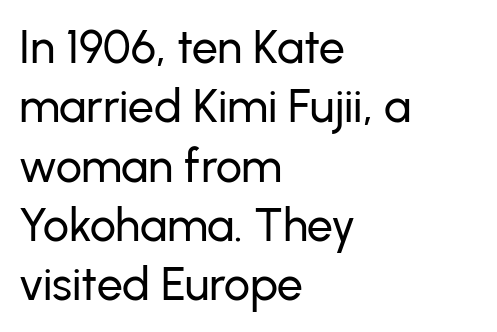
Q: Is the text italic (slanted)? A: No, it is upright.
Q: Is the typeface a serif or a sans-serif typeface? A: Sans-serif.
Q: Is the text underlined? A: No.
Q: How is the paragraph aligned? A: Left-aligned.
Q: Is the spacing between letters normal or unusually wide? A: Normal.
Q: Is the spacing between lines tight, normal or loose? A: Normal.
Q: Width (condensed, normal, or wide)? A: Normal.
Q: Stroke contrast? A: Low.
Q: x-height? A: Medium.
Q: Monospaced? A: No.
